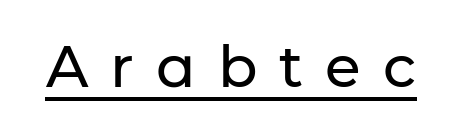
The glyphs in this specimen are sans serif. The horizontal fit of the characters is loose and conspicuously gappy. Varying glyph widths throughout — classic text-font behaviour. The lettering stays uniformly vertical, giving the passage a roman look. Caption: lettering with a line underneath.
